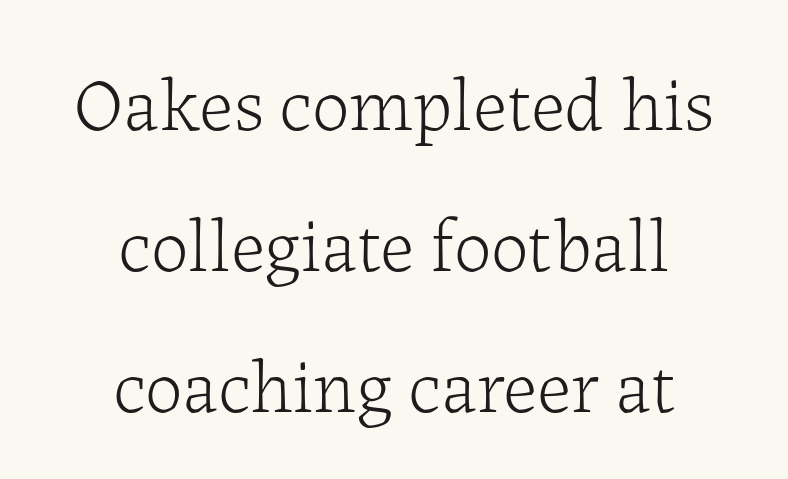
{"serif": "yes", "italic": "no", "bold": "no", "weight": "light", "width": "normal", "stroke_contrast": "low", "x_height": "medium", "monospaced": "no", "underline": "no", "align": "center", "line_spacing_ratio": 1.88, "letter_spacing": "normal", "letter_spacing_em": 0.0, "glyph_px": 75}
